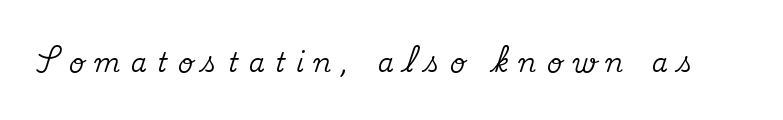
Quick note: underline off. Each word looks stretched out because of the extra space between its letters.
